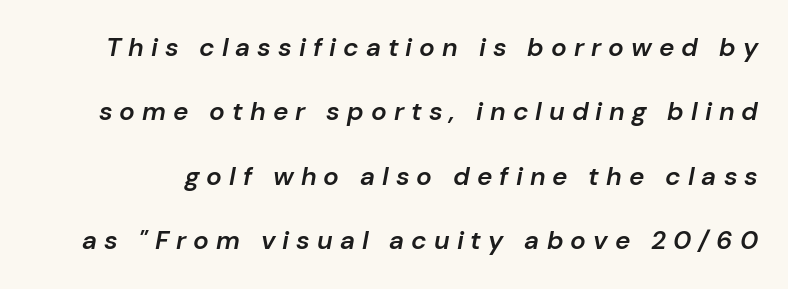
{"italic": "yes", "lean": "right", "slant_degrees": 10, "bold": "semi", "underline": "no", "line_spacing": "loose", "line_spacing_ratio": 2.48, "letter_spacing": "wide", "letter_spacing_em": 0.27, "glyph_px": 26}
